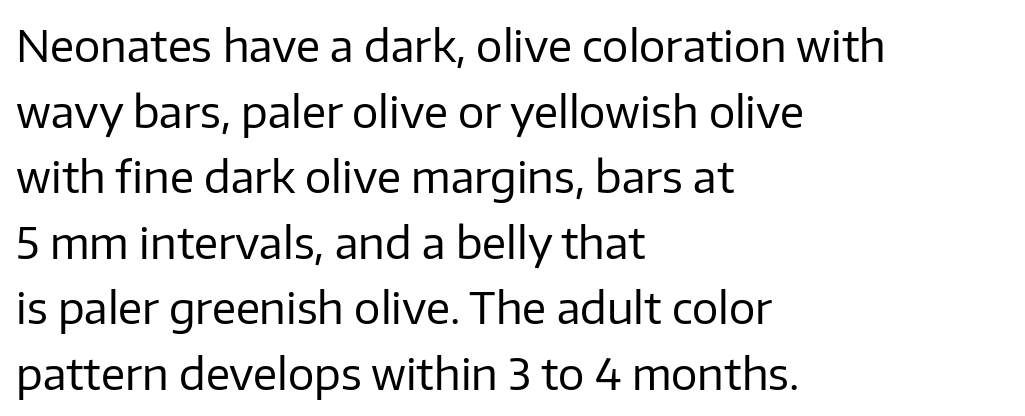
{"serif": "no", "italic": "no", "bold": "no", "weight": "regular", "width": "normal", "stroke_contrast": "low", "x_height": "medium", "monospaced": "no", "underline": "no", "align": "left", "line_spacing": "normal", "line_spacing_ratio": 1.49, "letter_spacing": "normal", "letter_spacing_em": 0.0, "glyph_px": 44}
